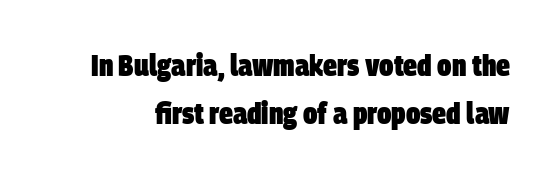
Q: Is the text bold? A: Yes.
Q: Is the typeface a serif or a sans-serif typeface? A: Sans-serif.
Q: Is the text underlined? A: No.
Q: Is the spacing between letters normal or unusually wide? A: Normal.
Q: Is the spacing between lines tight, normal or loose? A: Normal.
Q: Width (condensed, normal, or wide)? A: Condensed.
Q: Stroke contrast? A: Low.
Q: x-height? A: Large.
Q: Monospaced? A: No.
